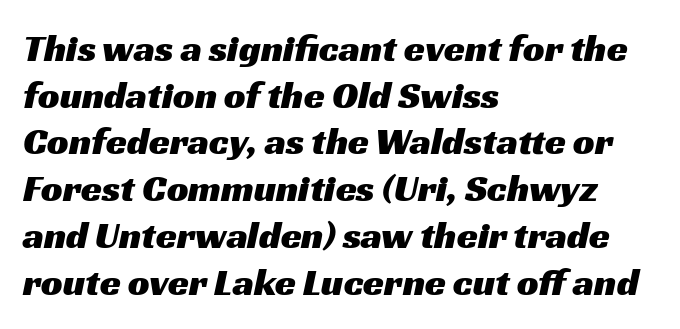
{"serif": "no", "width": "wide", "stroke_contrast": "medium", "x_height": "medium", "monospaced": "no", "underline": "no", "align": "left", "line_spacing_ratio": 1.23, "letter_spacing": "normal", "letter_spacing_em": 0.0, "glyph_px": 38}
